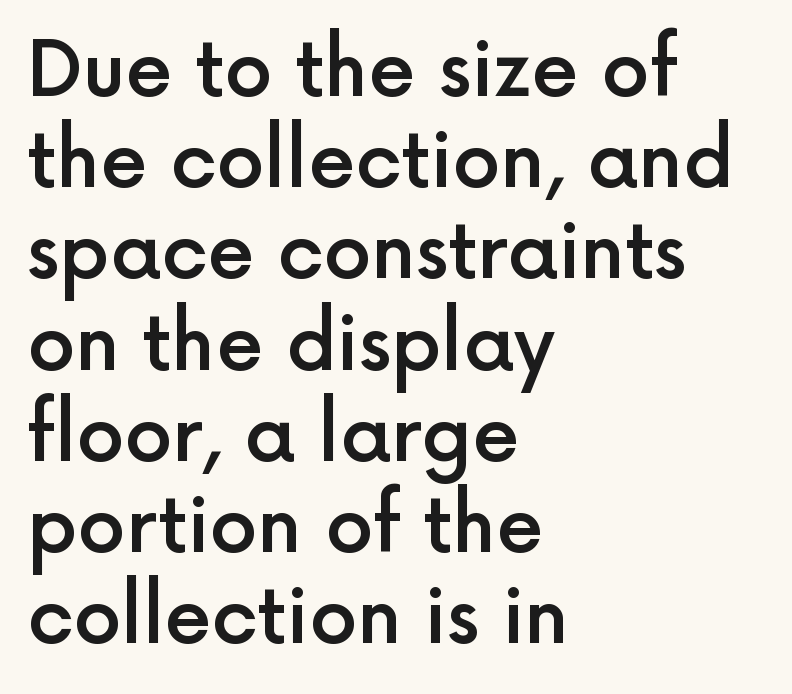
The image shows 76 px semibold sans-serif type, upright; set left-aligned, line spacing 1.2x, normal letter spacing, not underlined; a medium x-height.
